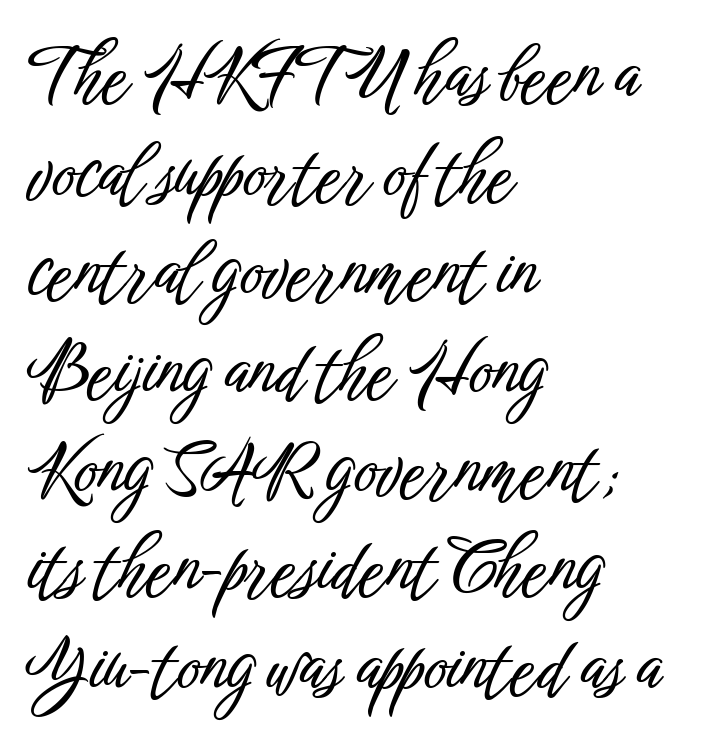
{"serif": "no", "width": "condensed", "stroke_contrast": "low", "x_height": "medium", "monospaced": "no", "underline": "no", "align": "left", "line_spacing": "normal", "line_spacing_ratio": 1.39, "letter_spacing": "normal", "letter_spacing_em": 0.0, "glyph_px": 71}
